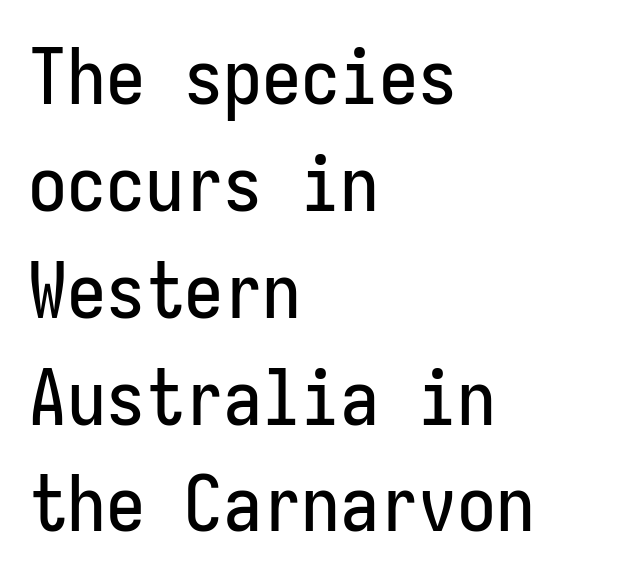
Is this a sans? Yes — the strokes have no serifs. Nope, not italic — everything's standing straight. Honestly, the letter spacing is just normal — you wouldn't notice it. Fixed-width glyphs throughout — classic coding-font behaviour.
